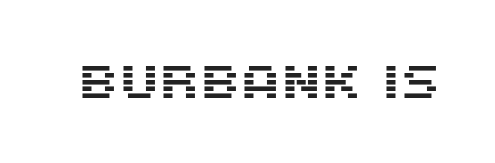
{"serif": "no", "italic": "no", "width": "normal", "stroke_contrast": "medium", "x_height": "large", "monospaced": "no", "underline": "no", "letter_spacing": "normal", "letter_spacing_em": 0.0, "glyph_px": 46}
